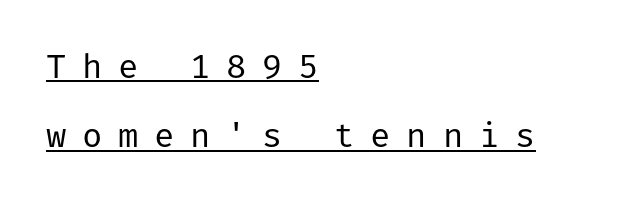
The image shows 34 px regular-weight sans-serif type, upright; set left-aligned, loose line spacing (2.04x), unusually wide letter spacing (+0.46 em), underlined; low stroke contrast and a medium x-height.
